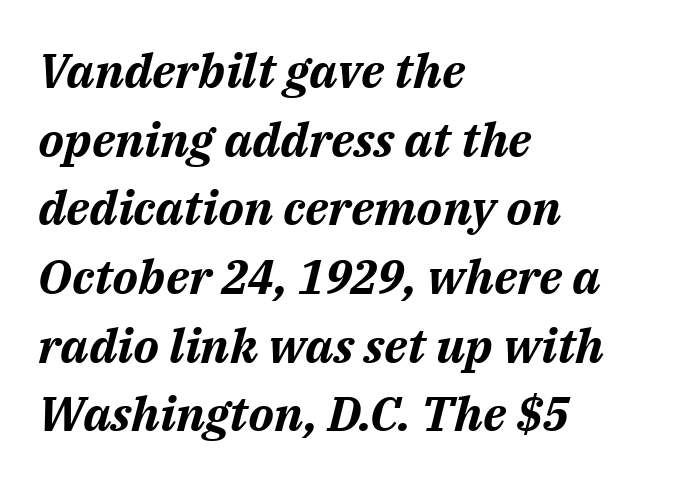
The image shows 48 px bold type, italic (leaning right); set left-aligned, normal line spacing (1.43x), normal letter spacing, not underlined; medium stroke contrast and a medium x-height.
